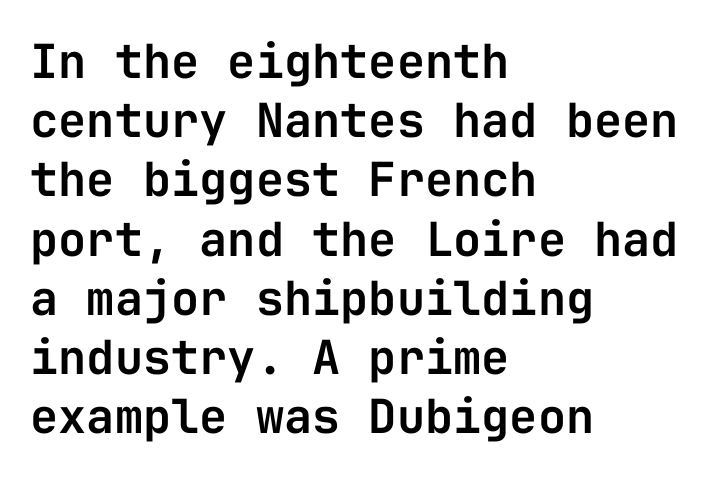
{"serif": "no", "italic": "no", "width": "normal", "stroke_contrast": "low", "x_height": "medium", "monospaced": "yes", "underline": "no", "align": "left", "line_spacing": "normal", "line_spacing_ratio": 1.26, "letter_spacing": "normal", "letter_spacing_em": 0.0, "glyph_px": 47}
